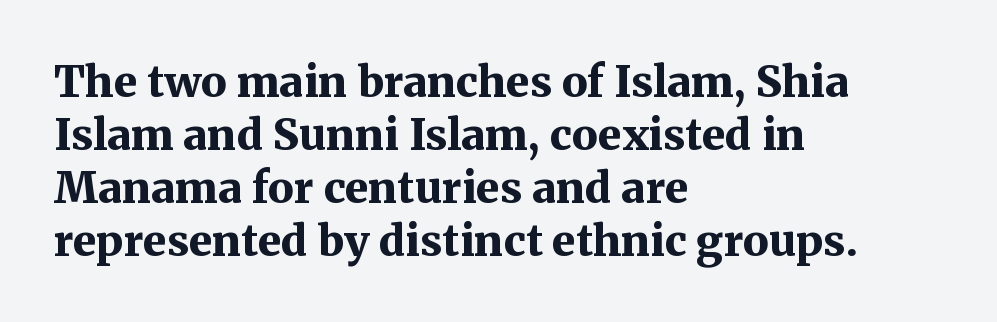
No italicization has been applied; the sample stays upright. Typographically, this falls in the serif category. The compositor pushed each line to the left boundary. Thick stems and heavy bowls — unmistakably bold. The foot of each line stays bare and open.
